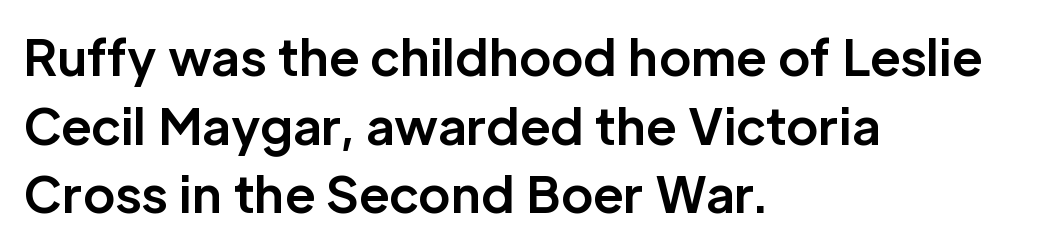
The image shows 49 px bold sans-serif type, upright; set left-aligned, normal line spacing (1.4x), normal letter spacing, not underlined; low stroke contrast and a medium x-height.
